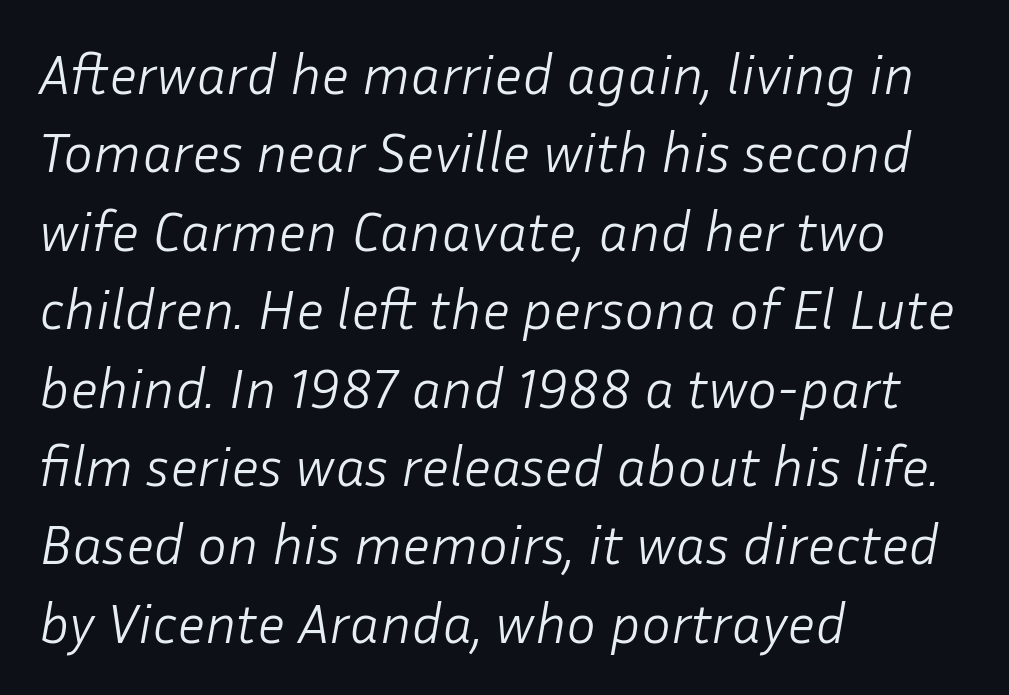
The image shows 56 px light type, italic (leaning right); set left-aligned, normal line spacing (1.4x), normal letter spacing, not underlined; low stroke contrast and a medium x-height.
